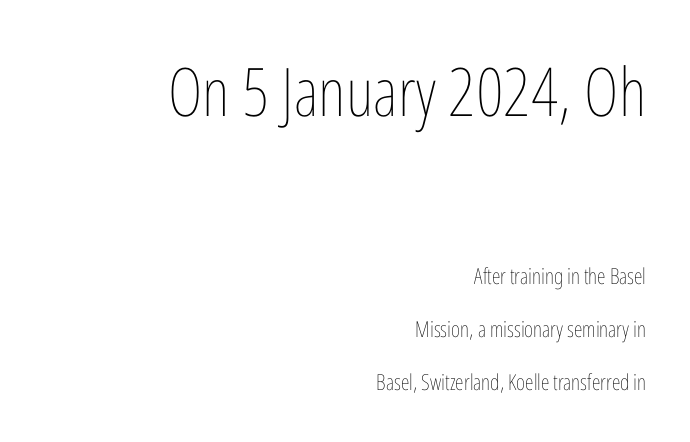
The image shows 67 px thin, condensed type, upright; set right-aligned, loose line spacing (2.42x), normal letter spacing, not underlined; the first (top) block is 3.05x larger; low stroke contrast and a medium x-height.
